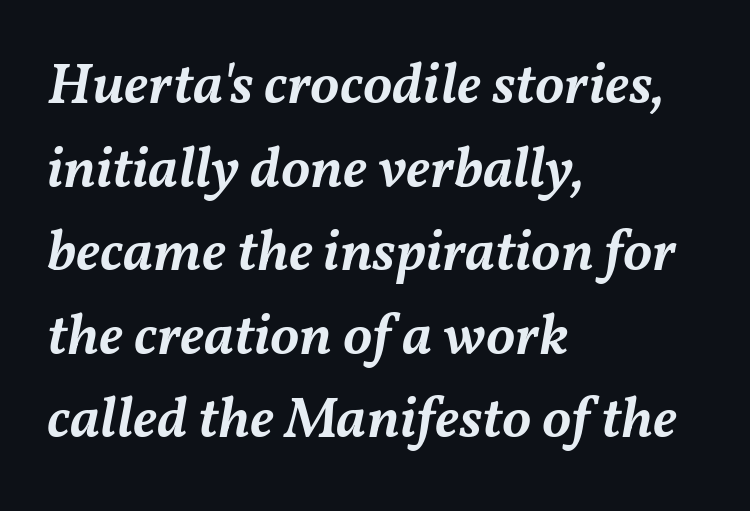
{"italic": "yes", "lean": "right", "slant_degrees": 11, "bold": "semi", "weight": "semibold", "width": "normal", "stroke_contrast": "medium", "x_height": "medium", "monospaced": "no", "underline": "no", "align": "left", "line_spacing": "normal", "line_spacing_ratio": 1.44, "letter_spacing": "normal", "letter_spacing_em": 0.0, "glyph_px": 58}
